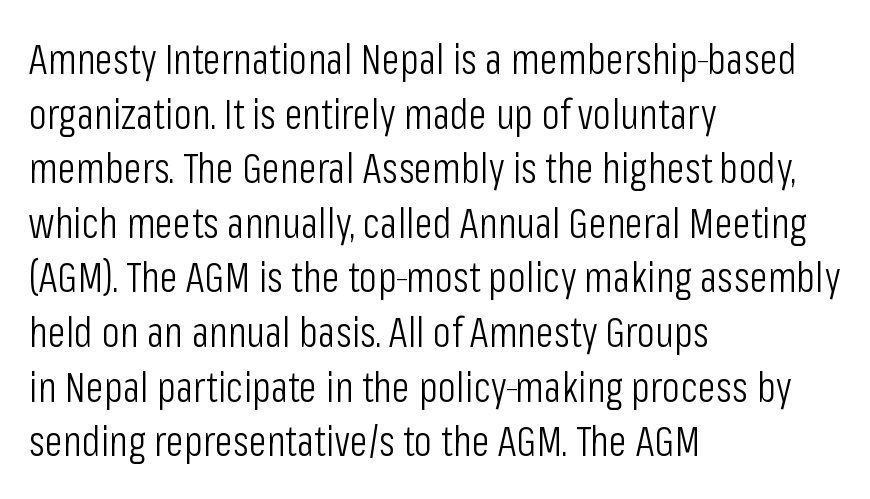
Tracking value appears to be zero — textbook default spacing. A typesetter would label this face a sans. This sample has the flowing, uneven cadence of proportional lettering. The text block is weighted toward the left margin, trailing off unevenly rightward.
